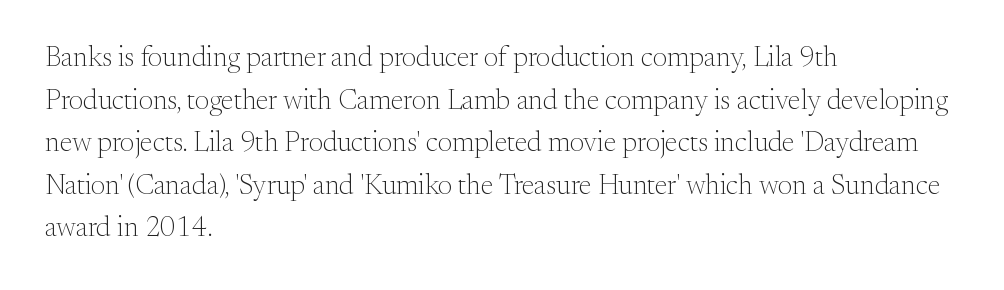
The image shows 28 px light serif type, upright; set left-aligned, normal line spacing (1.52x), normal letter spacing, not underlined; medium stroke contrast and a small x-height.
